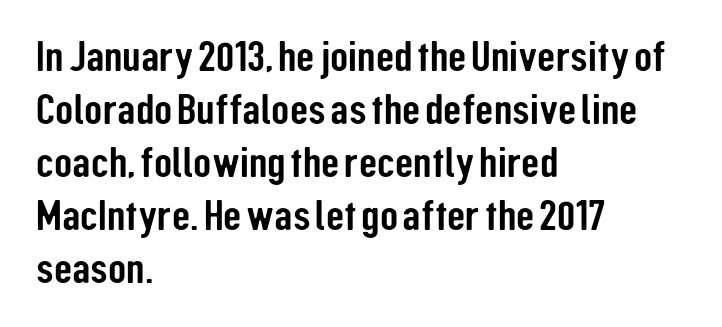
Unlike italic type, these characters show no tilt at all. The characters display no serif detailing; their extremities are plain. Type without underlining. Each letter keeps its own natural width here, so spacing adapts to shape.
